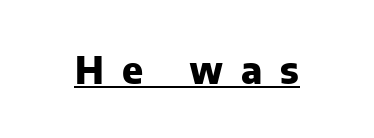
{"serif": "no", "italic": "no", "bold": "yes", "weight": "heavy", "width": "normal", "stroke_contrast": "low", "x_height": "medium", "monospaced": "no", "underline": "yes", "letter_spacing": "wide", "letter_spacing_em": 0.49, "glyph_px": 37}
